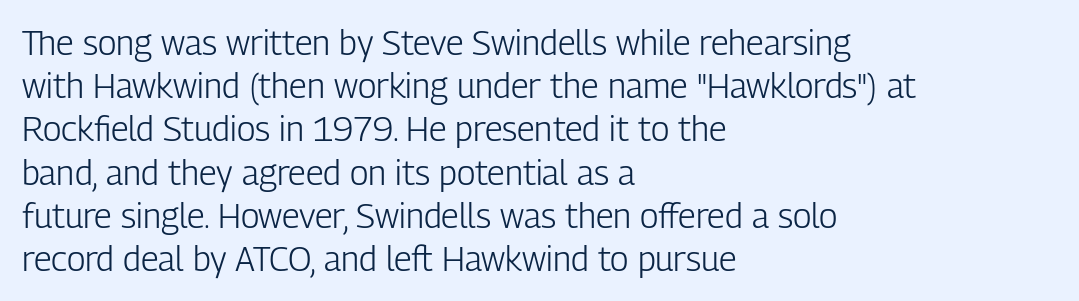
Honestly, the letter spacing is just normal — you wouldn't notice it. No feet cap the strokes, marking this as sans-serif type. Note the varied advance widths — an 'i' is clearly narrower than an 'm'. Glance below the letters and you will spot only blank space. Stems here are at most as thick as an everyday book face.
